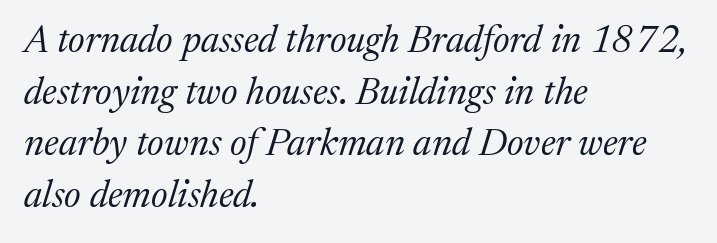
The image shows 38 px regular-weight serif type, italic (leaning right); set left-aligned, normal line spacing (1.36x), normal letter spacing, not underlined; medium stroke contrast and a medium x-height.
